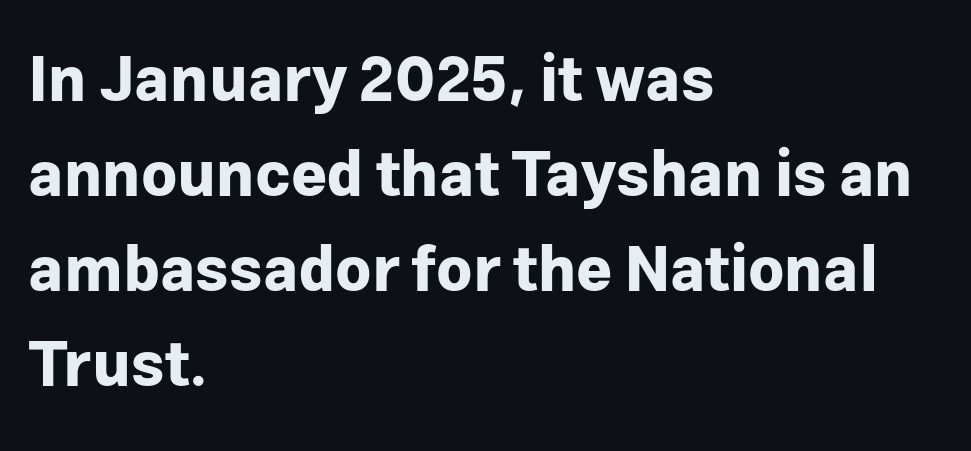
Does the copy run flush right? No — it runs flush left. Regarding leading, the lines here are spaced in the standard way. In terms of letterform style, serifs are entirely absent. When letters stand straight like this, we call the style roman or upright. The space directly below the letters is spotless.
